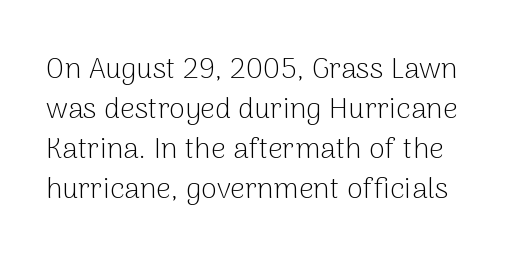
Q: Is the text bold? A: No.
Q: Is the text italic (slanted)? A: No, it is upright.
Q: Is the typeface a serif or a sans-serif typeface? A: Sans-serif.
Q: Is the text underlined? A: No.
Q: Is the spacing between letters normal or unusually wide? A: Normal.
Q: Is the spacing between lines tight, normal or loose? A: Normal.
Q: Width (condensed, normal, or wide)? A: Normal.
Q: Stroke contrast? A: Low.
Q: x-height? A: Medium.
Q: Monospaced? A: No.
